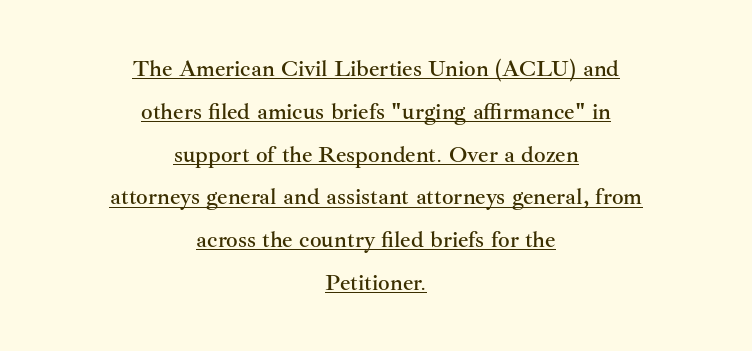
Q: Is the text italic (slanted)? A: No, it is upright.
Q: Is the text underlined? A: Yes.
Q: How is the paragraph aligned? A: Centered.
Q: Is the spacing between letters normal or unusually wide? A: Normal.
